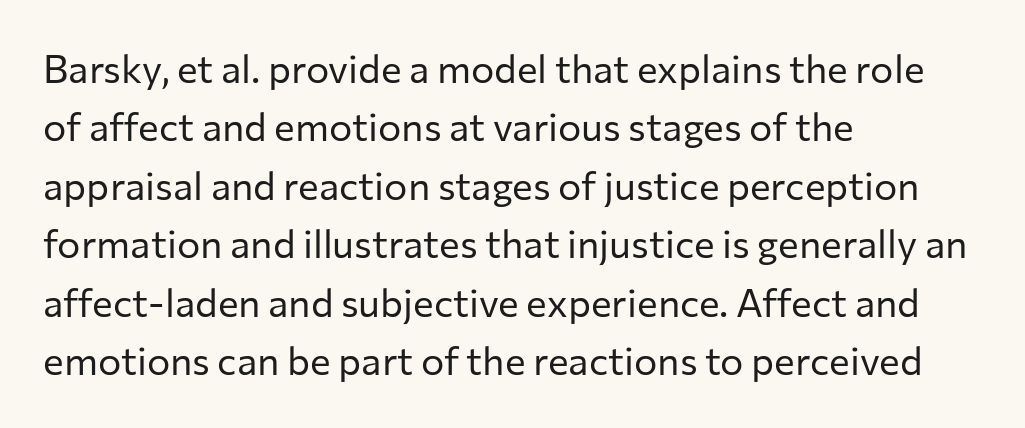
{"serif": "no", "italic": "no", "bold": "no", "weight": "regular", "width": "normal", "stroke_contrast": "low", "x_height": "medium", "monospaced": "no", "underline": "no", "align": "left", "line_spacing": "normal", "line_spacing_ratio": 1.5, "letter_spacing": "normal", "letter_spacing_em": 0.0, "glyph_px": 39}
